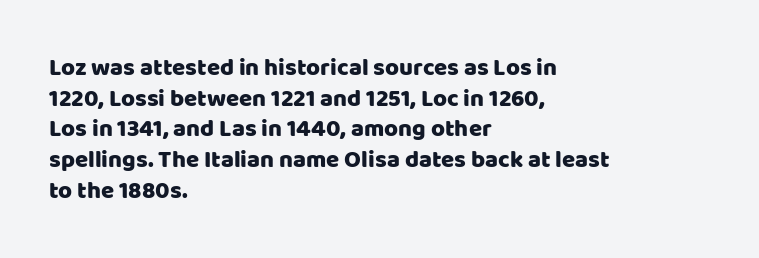
The image shows 24 px text type, upright; set left-aligned, normal line spacing (1.28x), normal letter spacing, not underlined.
